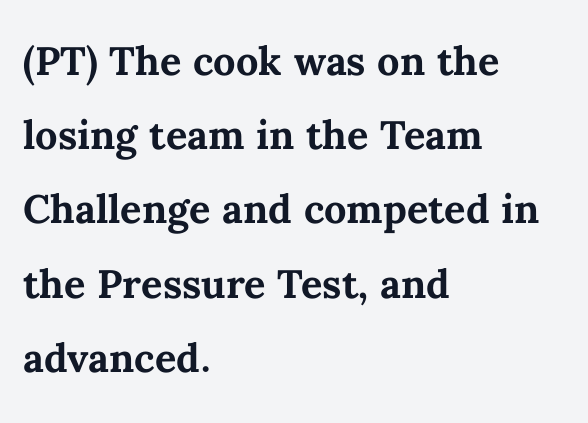
{"italic": "no", "bold": "yes", "weight": "semibold", "width": "normal", "stroke_contrast": "medium", "x_height": "medium", "monospaced": "no", "underline": "no", "align": "left", "line_spacing": "normal", "line_spacing_ratio": 1.4, "letter_spacing": "normal", "letter_spacing_em": 0.0, "glyph_px": 53}
